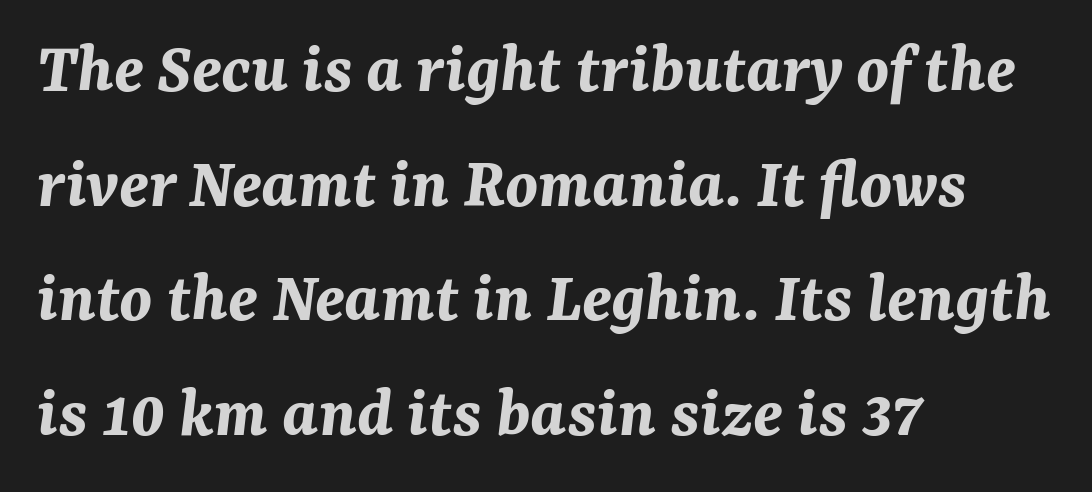
Q: Is the text bold? A: Yes.
Q: Is the text italic (slanted)? A: Yes, it leans right by about 7 degrees.
Q: Is the text underlined? A: No.
Q: How is the paragraph aligned? A: Left-aligned.
Q: Is the spacing between letters normal or unusually wide? A: Normal.
Q: Is the spacing between lines tight, normal or loose? A: Normal.
Q: Width (condensed, normal, or wide)? A: Normal.
Q: Stroke contrast? A: Medium.
Q: x-height? A: Medium.
Q: Monospaced? A: No.
